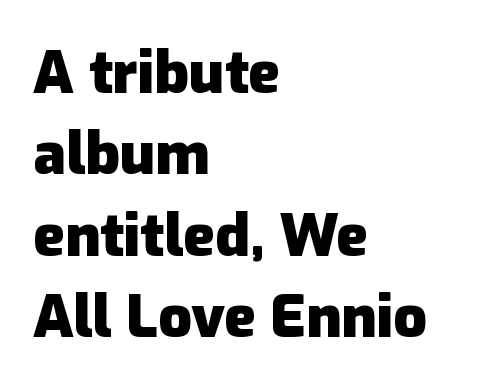
Q: Is the text bold? A: Yes.
Q: Is the text italic (slanted)? A: No, it is upright.
Q: Is the typeface a serif or a sans-serif typeface? A: Sans-serif.
Q: Is the text underlined? A: No.
Q: How is the paragraph aligned? A: Left-aligned.
Q: Is the spacing between letters normal or unusually wide? A: Normal.
Q: Is the spacing between lines tight, normal or loose? A: Normal.
Q: Width (condensed, normal, or wide)? A: Normal.
Q: Stroke contrast? A: Low.
Q: x-height? A: Medium.
Q: Monospaced? A: No.
